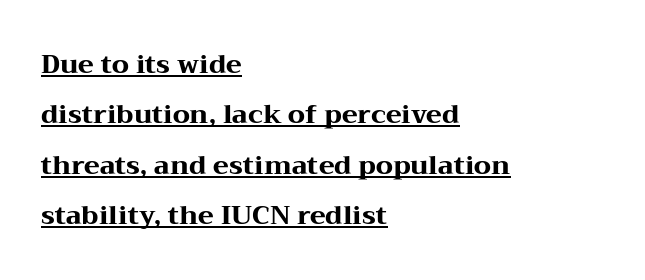
Students, observe: this is what heavily led, spacious text looks like. The passage shown is underscored from start to finish. It's the straight-up-and-down kind of type. Line starts are locked; line ends wander.
